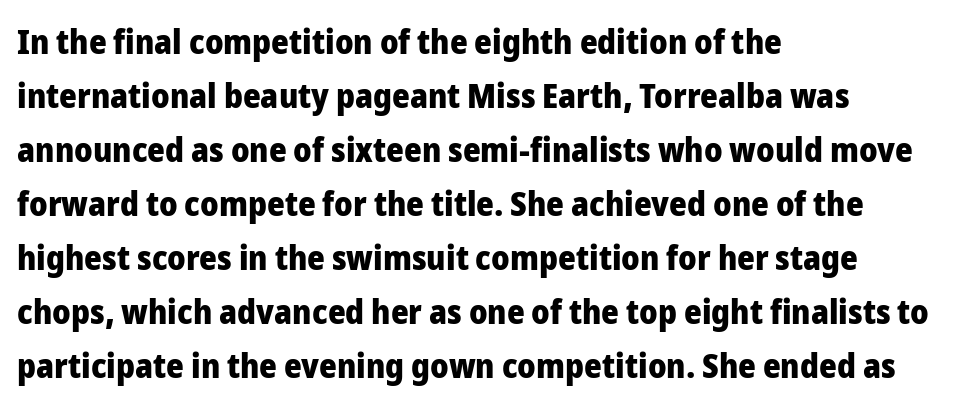
The image shows 34 px heavy sans-serif type, upright; set left-aligned, normal line spacing (1.59x), normal letter spacing, not underlined; low stroke contrast and a medium x-height.
